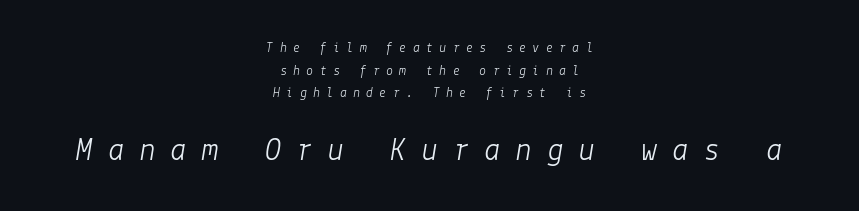
Reading top to bottom, the characters get bigger at the block break. Summary of vertical rhythm: regular, with standard interline spacing. No word sits above an underline. Would a proofreader flag this as italicized? Yes. Which margin do the lines hug? Neither — every line sits in the middle.
